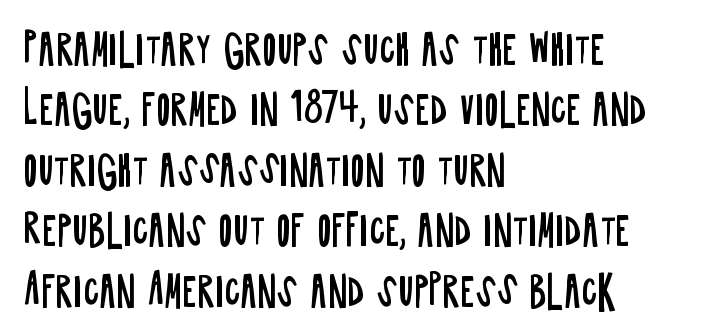
The image shows 39 px regular-weight, condensed sans-serif type, upright; set left-aligned, normal line spacing (1.55x), normal letter spacing, not underlined; low stroke contrast and a large x-height.
